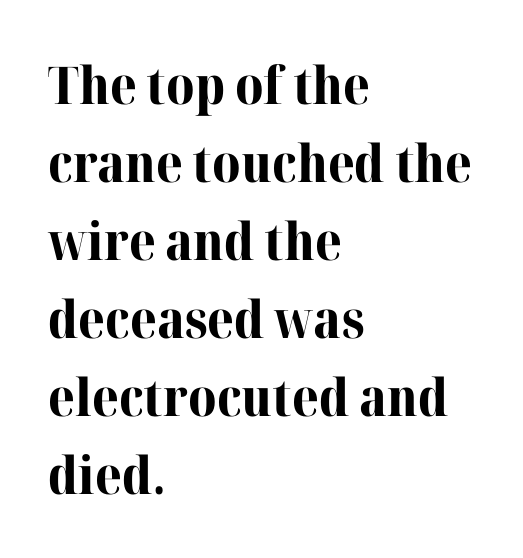
Look at the bottom of the vertical strokes: they flare into serifs here. Each row of text sits above clean, open space. Is there any slant? The stems are plumb. This sample uses plain, unmodified letter spacing.
